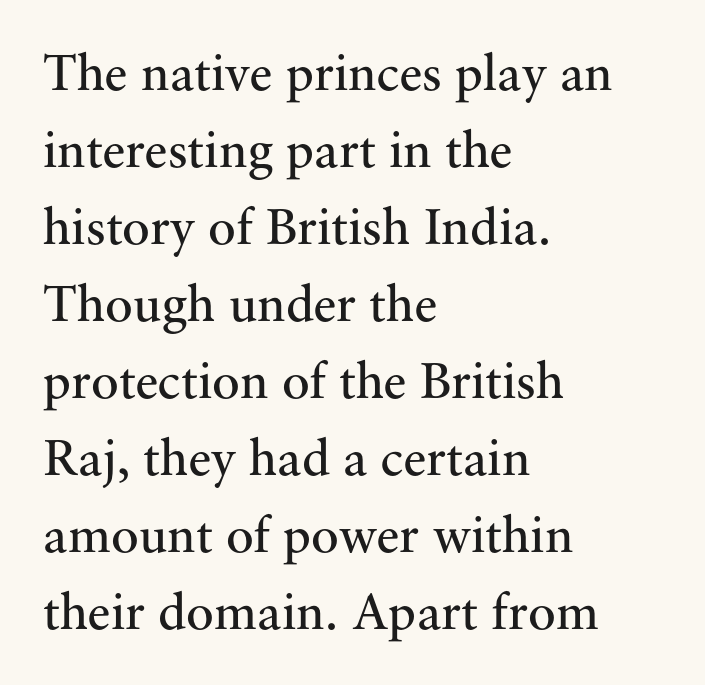
The image shows 52 px regular-weight serif type, upright; set left-aligned, normal line spacing (1.48x), normal letter spacing, not underlined; medium stroke contrast and a small x-height.
